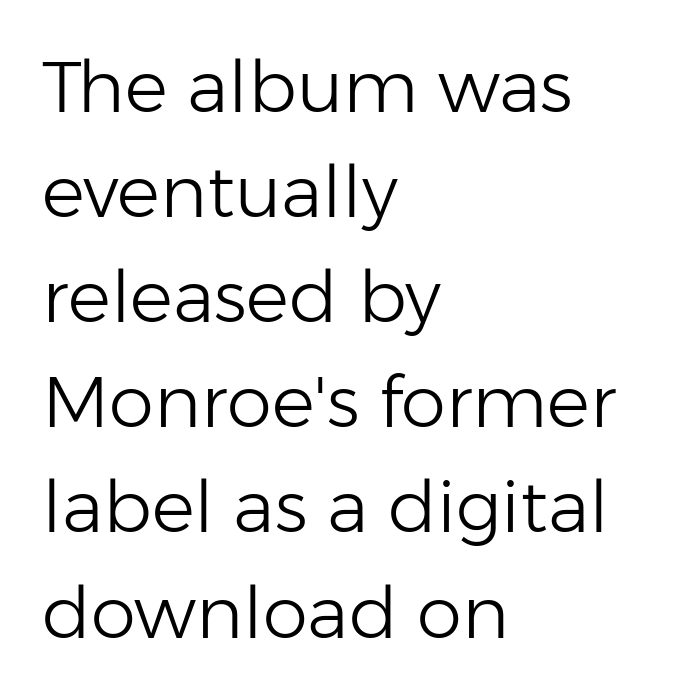
{"serif": "no", "italic": "no", "bold": "no", "weight": "light", "width": "normal", "stroke_contrast": "low", "x_height": "medium", "monospaced": "no", "underline": "no", "align": "left", "line_spacing": "normal", "line_spacing_ratio": 1.46, "letter_spacing": "normal", "letter_spacing_em": 0.0, "glyph_px": 72}
